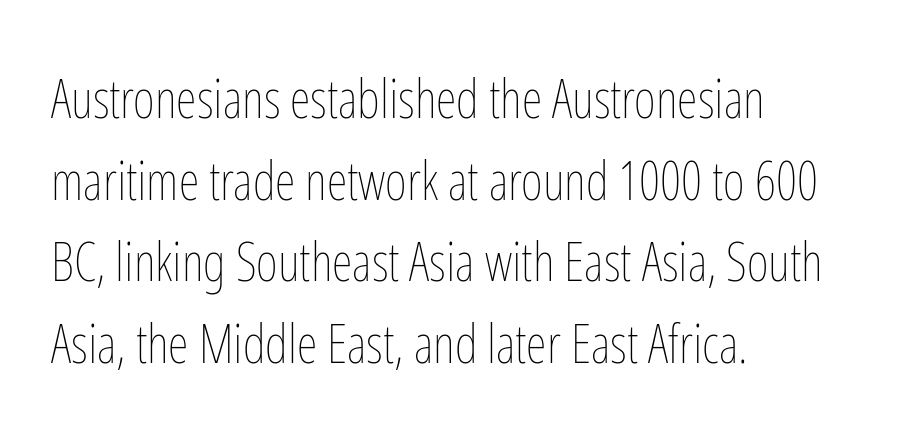
Q: Is the text bold? A: No.
Q: Is the text italic (slanted)? A: No, it is upright.
Q: Is the text underlined? A: No.
Q: How is the paragraph aligned? A: Left-aligned.
Q: Is the spacing between letters normal or unusually wide? A: Normal.
Q: Is the spacing between lines tight, normal or loose? A: Normal.
Q: Width (condensed, normal, or wide)? A: Condensed.
Q: Stroke contrast? A: Low.
Q: x-height? A: Medium.
Q: Monospaced? A: No.
